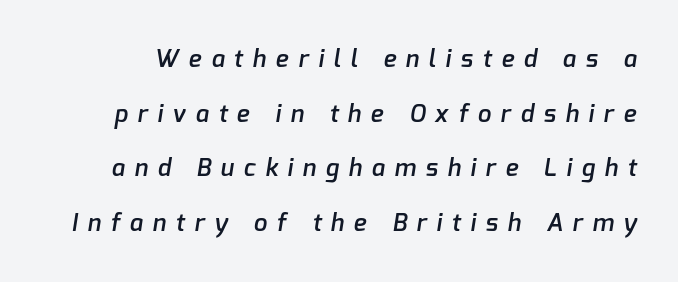
The image shows 24 px text type; set loose line spacing (2.28x), unusually wide letter spacing (+0.41 em), not underlined.
